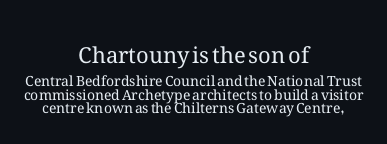
{"italic": "no", "bold": "no", "underline": "no", "align": "center", "line_spacing": "tight", "line_spacing_ratio": 0.95, "letter_spacing": "normal", "letter_spacing_em": 0.0, "larger_block": "first", "size_ratio": 1.57, "glyph_px": 22}
